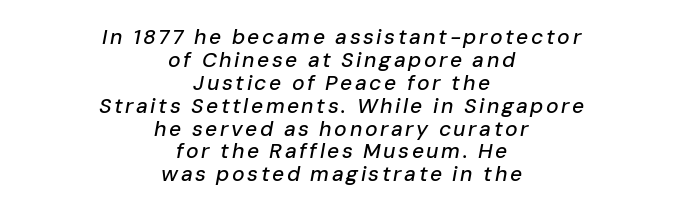
The image shows 21 px text type, italic (leaning right); set centered, tight line spacing (1.09x), not underlined.
